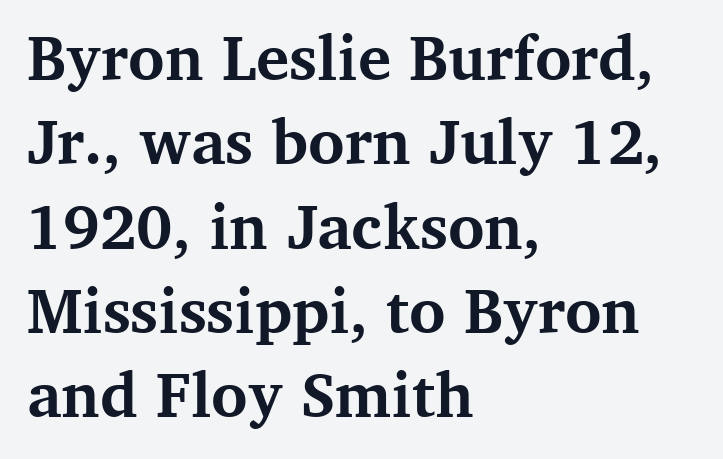
The image shows 62 px bold serif type, upright; set left-aligned, normal line spacing (1.36x), normal letter spacing, not underlined; medium stroke contrast and a medium x-height.
